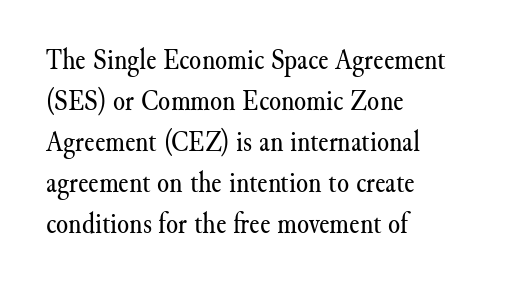
Q: Is the text bold? A: No.
Q: Is the text italic (slanted)? A: No, it is upright.
Q: Is the typeface a serif or a sans-serif typeface? A: Serif.
Q: Is the text underlined? A: No.
Q: How is the paragraph aligned? A: Left-aligned.
Q: Is the spacing between letters normal or unusually wide? A: Normal.
Q: Is the spacing between lines tight, normal or loose? A: Normal.
Q: Width (condensed, normal, or wide)? A: Normal.
Q: Stroke contrast? A: Medium.
Q: x-height? A: Small.
Q: Monospaced? A: No.
